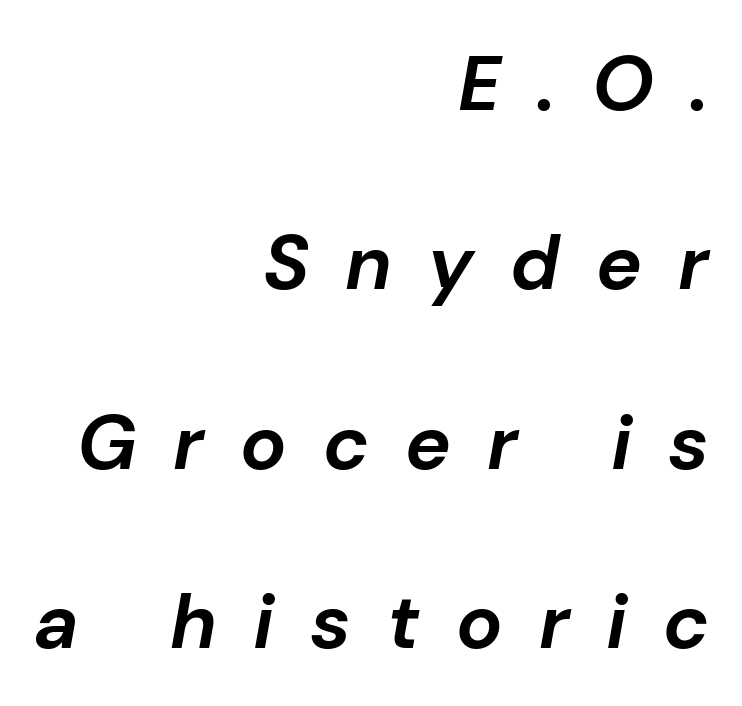
Honestly, there is no underline to notice here at all. This sample uses an oblique cut, with every glyph tilted off the vertical. The letters advance in unequal steps, a hallmark of proportional type. You could fit nearly another row in the gap between these rows. Each word looks stretched out because of the extra space between its letters.
